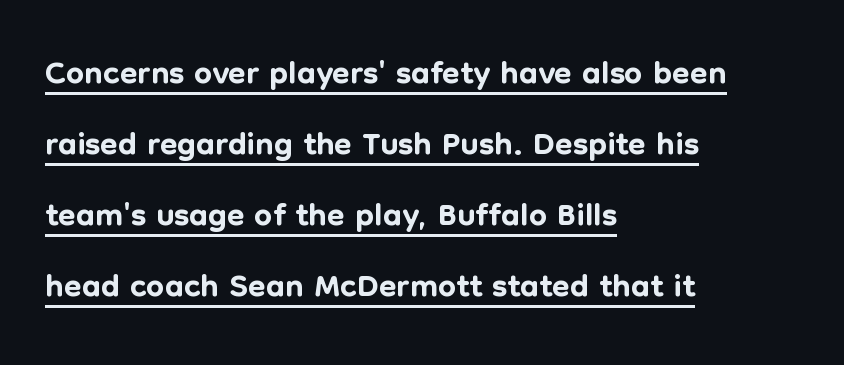
{"serif": "no", "italic": "no", "width": "normal", "stroke_contrast": "low", "x_height": "medium", "monospaced": "no", "underline": "yes", "align": "left", "line_spacing": "normal", "line_spacing_ratio": 1.39, "letter_spacing": "normal", "letter_spacing_em": 0.0, "glyph_px": 51}
